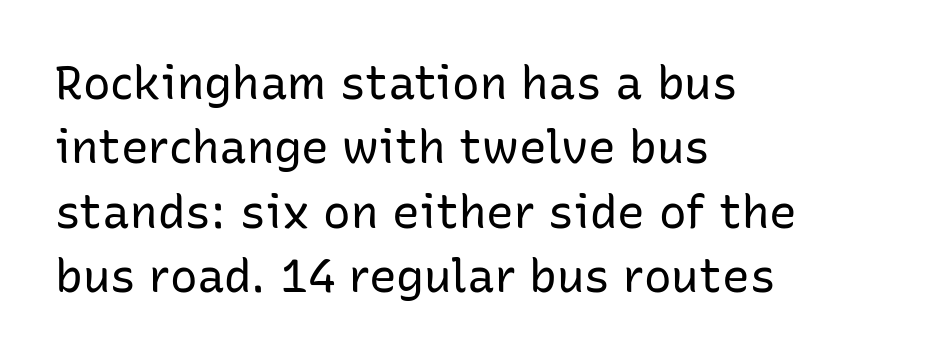
{"serif": "no", "italic": "no", "bold": "no", "weight": "regular", "width": "normal", "stroke_contrast": "low", "x_height": "medium", "monospaced": "no", "underline": "no", "align": "left", "line_spacing": "normal", "line_spacing_ratio": 1.4, "letter_spacing": "normal", "letter_spacing_em": 0.0, "glyph_px": 46}
